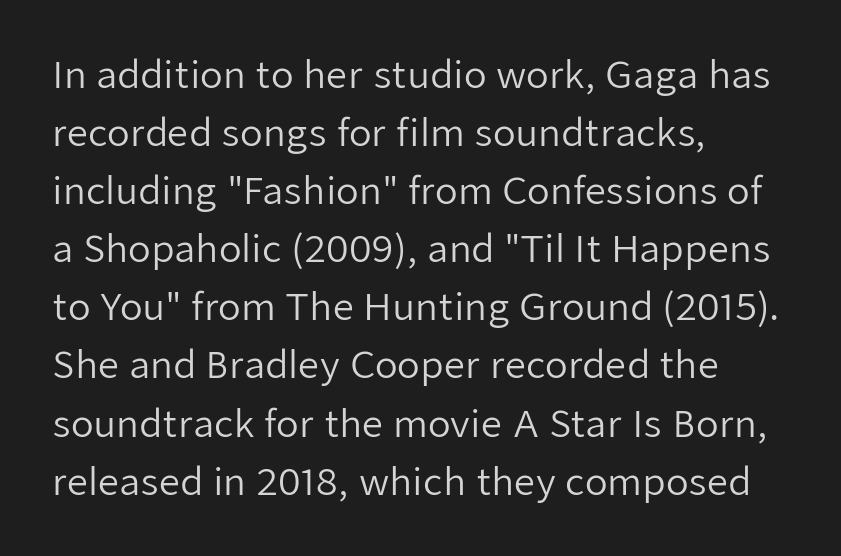
{"serif": "no", "italic": "no", "bold": "no", "weight": "regular", "width": "normal", "stroke_contrast": "low", "x_height": "medium", "monospaced": "no", "underline": "no", "align": "left", "line_spacing": "normal", "line_spacing_ratio": 1.57, "letter_spacing": "normal", "letter_spacing_em": 0.0, "glyph_px": 37}
